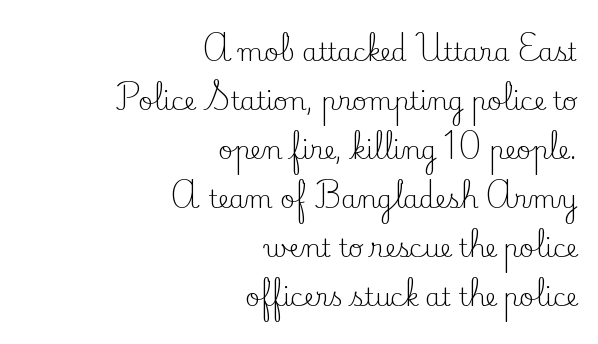
This sample uses an upright cut, with every glyph sitting square on the baseline. Ink coverage per letter is moderate at most. Short note: letters normally spaced. The line-height multiplier appears high, well above default. These lines are set flush right with a ragged left edge.
